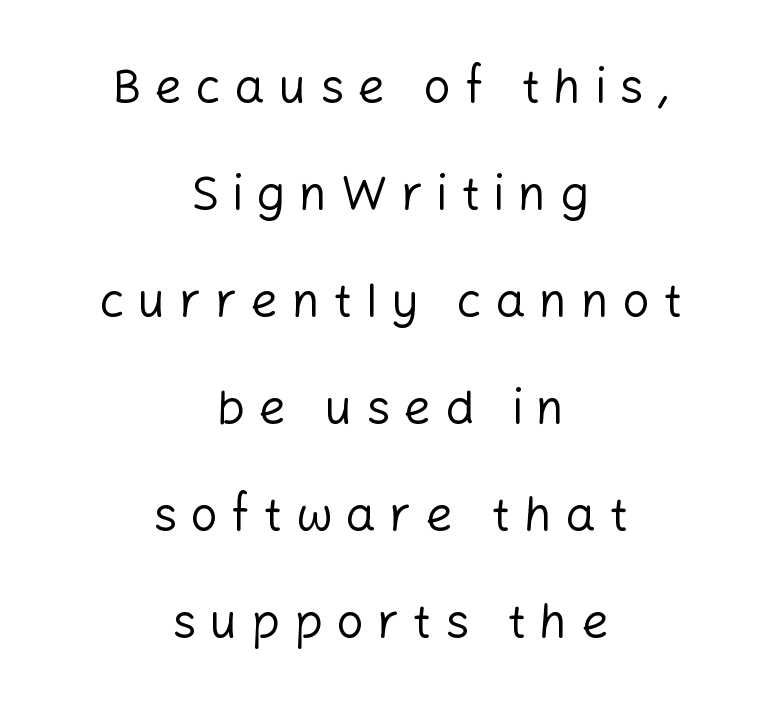
Check where the strokes stop: nothing finishes them off — pure sans. Spacing verdict: proportional, widths tailored to each character. If you drew a line through each stem, it would be perfectly vertical. These lines have a slow, spaced-out rhythm from letter to letter. Airy leading. A clean baseline with only descenders dipping below it.
